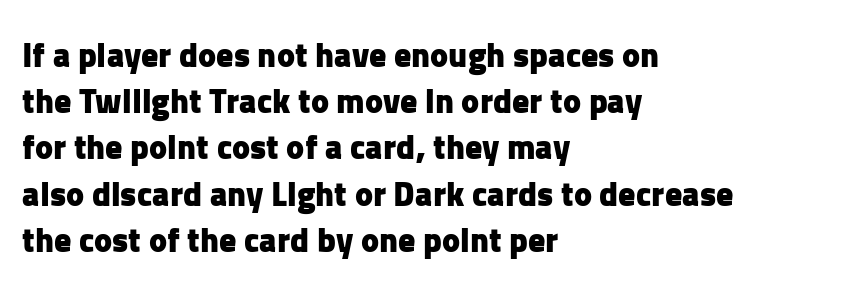
Q: Is the text bold? A: Yes.
Q: Is the text italic (slanted)? A: No, it is upright.
Q: Is the typeface a serif or a sans-serif typeface? A: Sans-serif.
Q: Is the text underlined? A: No.
Q: How is the paragraph aligned? A: Left-aligned.
Q: Is the spacing between letters normal or unusually wide? A: Normal.
Q: Is the spacing between lines tight, normal or loose? A: Normal.
Q: Width (condensed, normal, or wide)? A: Normal.
Q: Stroke contrast? A: Low.
Q: x-height? A: Medium.
Q: Monospaced? A: No.
